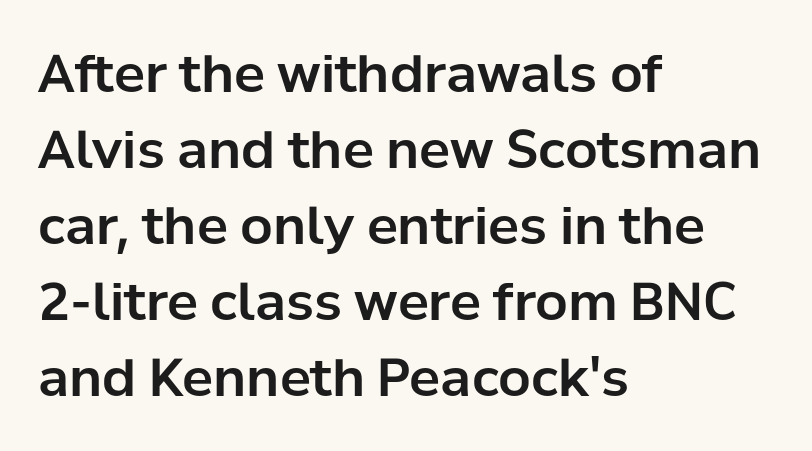
Q: Is the text italic (slanted)? A: No, it is upright.
Q: Is the typeface a serif or a sans-serif typeface? A: Sans-serif.
Q: Is the text underlined? A: No.
Q: How is the paragraph aligned? A: Left-aligned.
Q: Is the spacing between letters normal or unusually wide? A: Normal.
Q: Is the spacing between lines tight, normal or loose? A: Normal.
Q: Width (condensed, normal, or wide)? A: Normal.
Q: Stroke contrast? A: Low.
Q: x-height? A: Medium.
Q: Monospaced? A: No.
